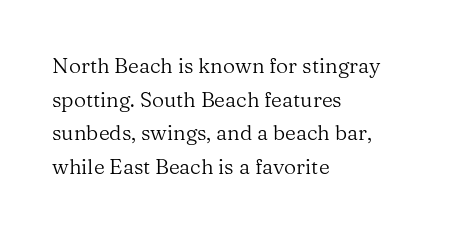
Q: Is the text bold? A: No.
Q: Is the text italic (slanted)? A: No, it is upright.
Q: Is the text underlined? A: No.
Q: How is the paragraph aligned? A: Left-aligned.
Q: Is the spacing between letters normal or unusually wide? A: Normal.
Q: Is the spacing between lines tight, normal or loose? A: Normal.
